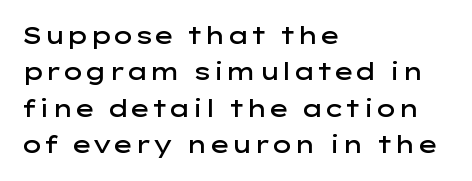
The paragraph shown leans on its left margin. Baseline-to-baseline distance is the conventional proportion of letter height. Check under the words: just untouched page. How are the letters spaced? Ordinarily, with no added tracking.
